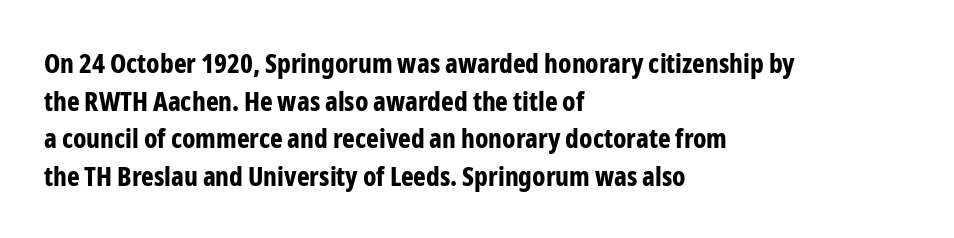
{"italic": "no", "bold": "yes", "underline": "no", "align": "left", "line_spacing": "normal", "line_spacing_ratio": 1.39, "letter_spacing": "normal", "letter_spacing_em": 0.0, "glyph_px": 27}
